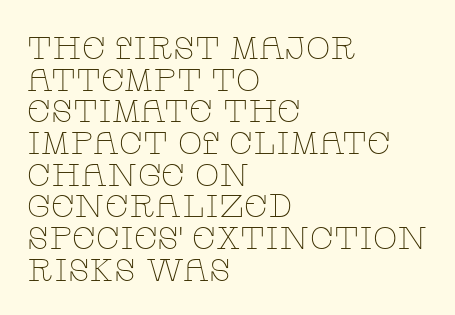
{"serif": "yes", "italic": "no", "bold": "no", "weight": "thin", "width": "wide", "stroke_contrast": "low", "x_height": "large", "monospaced": "no", "underline": "no", "align": "left", "line_spacing": "tight", "line_spacing_ratio": 0.99, "letter_spacing": "normal", "letter_spacing_em": 0.0, "glyph_px": 32}
